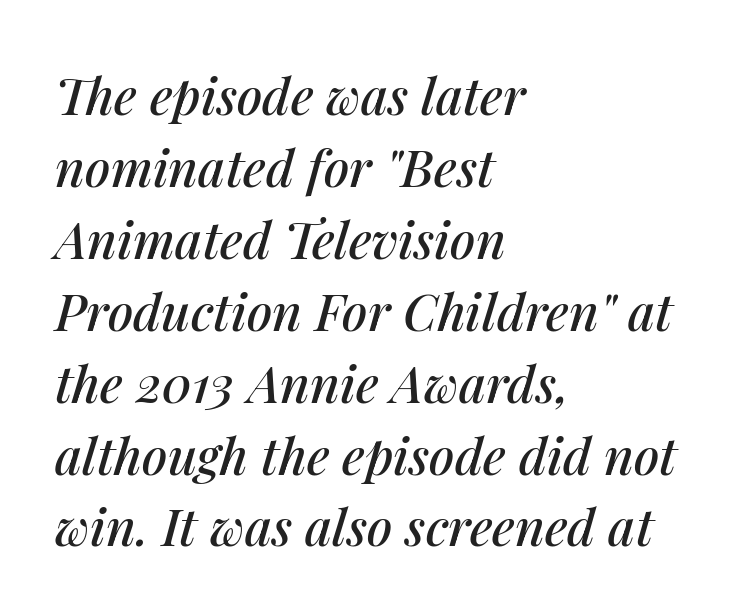
{"italic": "yes", "lean": "right", "slant_degrees": 14, "width": "normal", "stroke_contrast": "medium", "x_height": "medium", "monospaced": "no", "underline": "no", "align": "left", "line_spacing": "normal", "line_spacing_ratio": 1.41, "letter_spacing": "normal", "letter_spacing_em": 0.0, "glyph_px": 51}
